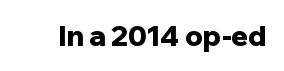
Q: Is the text bold? A: Yes.
Q: Is the text italic (slanted)? A: No, it is upright.
Q: Is the typeface a serif or a sans-serif typeface? A: Sans-serif.
Q: Is the text underlined? A: No.
Q: Is the spacing between letters normal or unusually wide? A: Normal.
Q: Width (condensed, normal, or wide)? A: Normal.
Q: Stroke contrast? A: Low.
Q: x-height? A: Medium.
Q: Monospaced? A: No.
